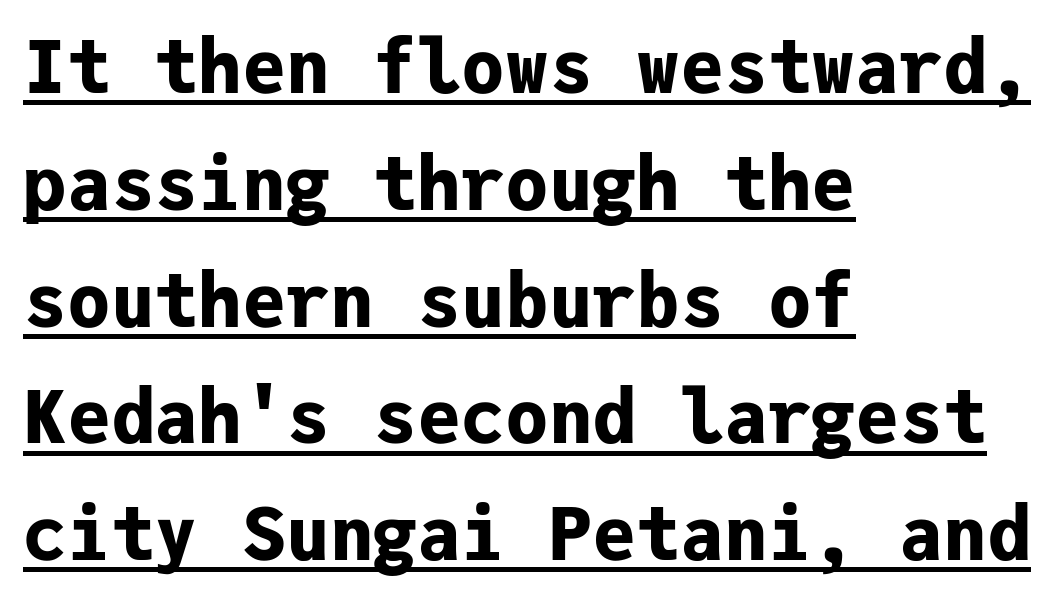
Q: Is the text bold? A: Yes.
Q: Is the text italic (slanted)? A: No, it is upright.
Q: Is the typeface a serif or a sans-serif typeface? A: Sans-serif.
Q: Is the text underlined? A: Yes.
Q: How is the paragraph aligned? A: Left-aligned.
Q: Is the spacing between letters normal or unusually wide? A: Normal.
Q: Is the spacing between lines tight, normal or loose? A: Normal.
Q: Width (condensed, normal, or wide)? A: Normal.
Q: Stroke contrast? A: Low.
Q: x-height? A: Medium.
Q: Monospaced? A: Yes.
